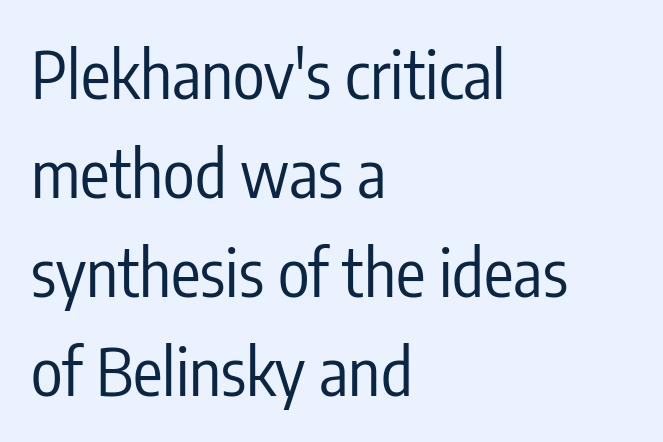
Q: Is the text bold? A: No.
Q: Is the text italic (slanted)? A: No, it is upright.
Q: Is the typeface a serif or a sans-serif typeface? A: Sans-serif.
Q: Is the text underlined? A: No.
Q: How is the paragraph aligned? A: Left-aligned.
Q: Is the spacing between letters normal or unusually wide? A: Normal.
Q: Is the spacing between lines tight, normal or loose? A: Normal.
Q: Width (condensed, normal, or wide)? A: Condensed.
Q: Stroke contrast? A: Low.
Q: x-height? A: Medium.
Q: Monospaced? A: No.
